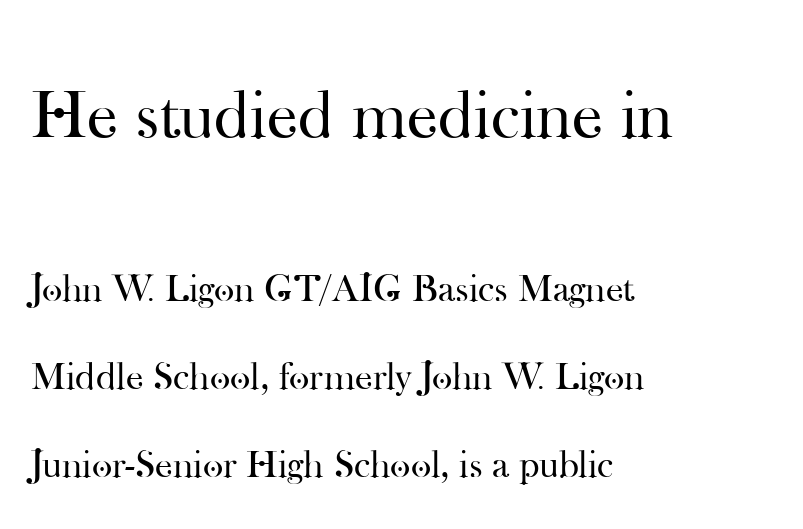
{"serif": "yes", "italic": "no", "bold": "no", "weight": "regular", "width": "normal", "stroke_contrast": "high", "x_height": "small", "monospaced": "no", "underline": "no", "align": "left", "line_spacing": "loose", "line_spacing_ratio": 2.25, "letter_spacing": "normal", "letter_spacing_em": 0.0, "larger_block": "first", "size_ratio": 1.77, "glyph_px": 69}
